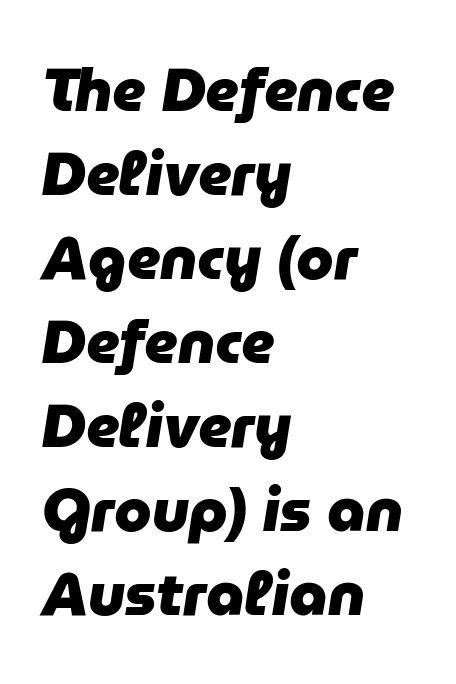
The image shows 60 px heavy type, italic (leaning right); set left-aligned, normal line spacing (1.4x), normal letter spacing, not underlined; low stroke contrast and a medium x-height.
